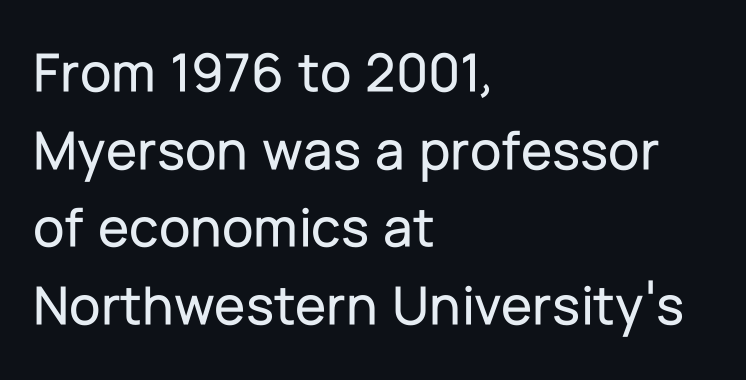
The image shows 57 px sans-serif type, upright; set left-aligned, normal line spacing (1.36x), normal letter spacing, not underlined; low stroke contrast and a medium x-height.
